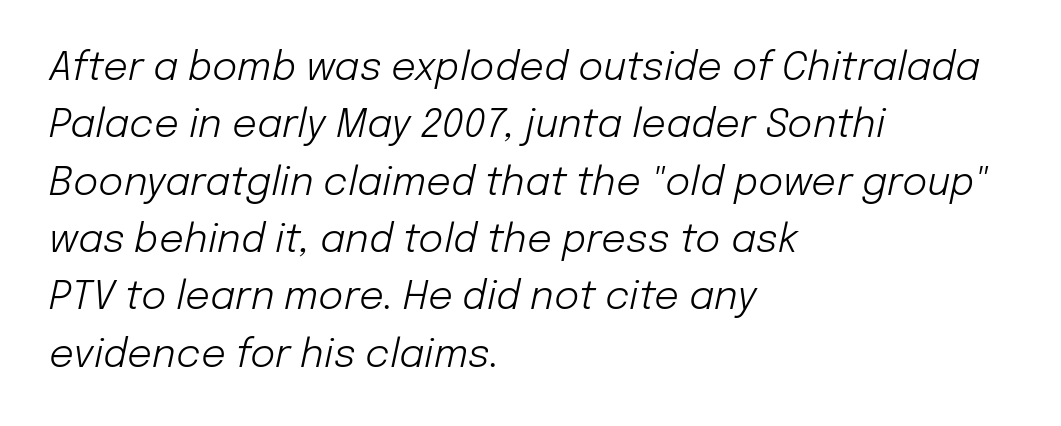
Decoration check: the copy has no underline. When letters slant like this, we call the style italic. Vertical stems look standard width or narrower in stroke. This block has exactly the height ordinary leading produces.
